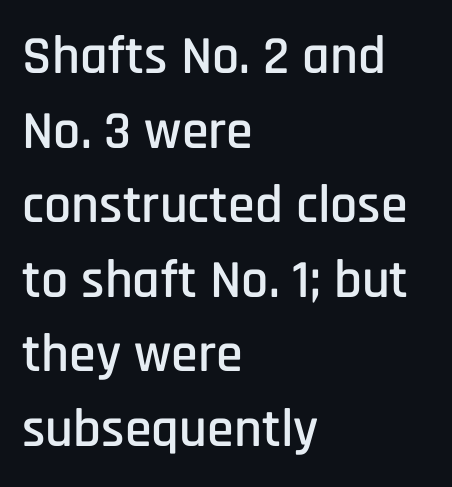
The image shows 54 px condensed sans-serif type, upright; set left-aligned, normal line spacing (1.38x), normal letter spacing, not underlined; low stroke contrast and a large x-height.
